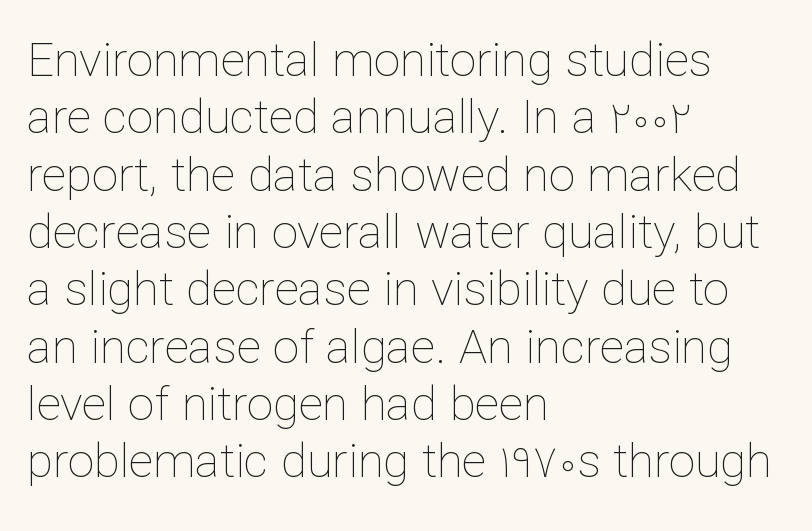
The lettering stays uniformly vertical, giving the passage a roman look. The strokes are not fattened; the text isn't bold. Bare-footed words on every line. Here the designer chose a conventional face with non-uniform glyph widths.
